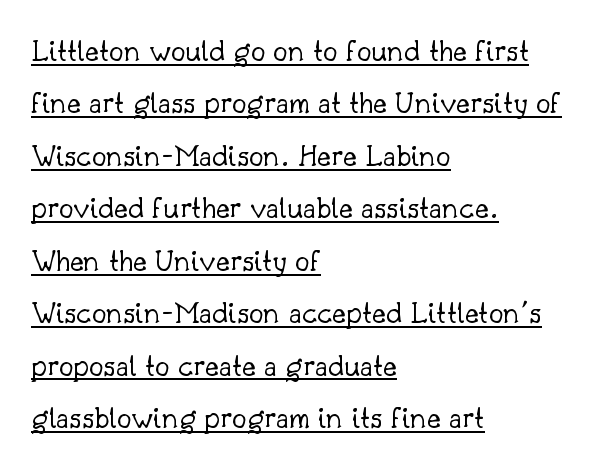
{"italic": "no", "bold": "no", "weight": "light", "width": "normal", "stroke_contrast": "low", "x_height": "small", "monospaced": "no", "underline": "yes", "align": "left", "line_spacing": "normal", "line_spacing_ratio": 1.59, "letter_spacing": "normal", "letter_spacing_em": 0.0, "glyph_px": 33}
